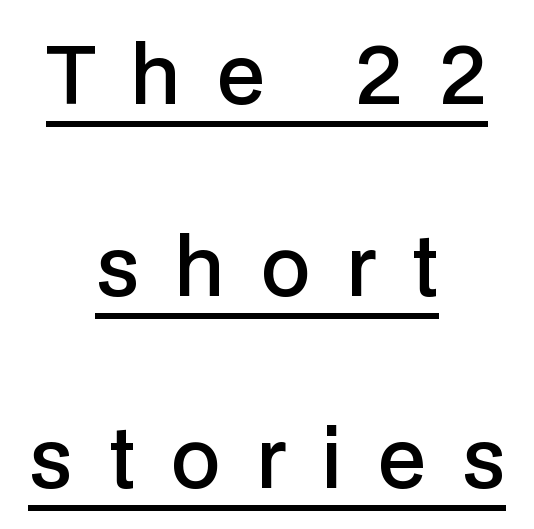
Q: Is the text bold? A: Semi-bold.
Q: Is the text italic (slanted)? A: No, it is upright.
Q: Is the typeface a serif or a sans-serif typeface? A: Sans-serif.
Q: Is the text underlined? A: Yes.
Q: How is the paragraph aligned? A: Centered.
Q: Is the spacing between letters normal or unusually wide? A: Unusually wide.
Q: Is the spacing between lines tight, normal or loose? A: Loose.
Q: Width (condensed, normal, or wide)? A: Normal.
Q: Stroke contrast? A: Low.
Q: x-height? A: Medium.
Q: Monospaced? A: No.
